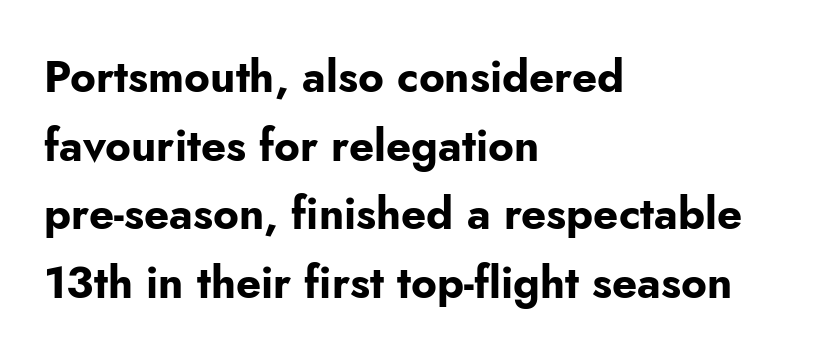
{"serif": "no", "italic": "no", "bold": "yes", "weight": "bold", "width": "normal", "stroke_contrast": "low", "x_height": "small", "monospaced": "no", "underline": "no", "align": "left", "line_spacing": "normal", "line_spacing_ratio": 1.56, "letter_spacing": "normal", "letter_spacing_em": 0.0, "glyph_px": 44}
